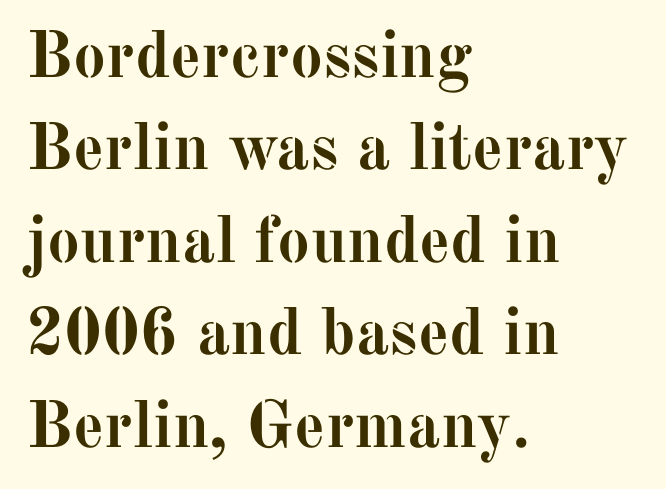
The image shows 66 px semibold serif type, upright; set left-aligned, normal line spacing (1.4x), normal letter spacing, not underlined; medium stroke contrast and a medium x-height.
